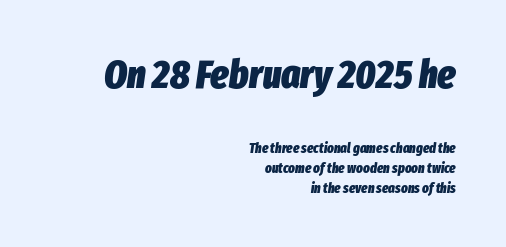
Q: Is the text bold? A: Yes.
Q: Is the text italic (slanted)? A: Yes, it leans right by about 8 degrees.
Q: Is the text underlined? A: No.
Q: How is the paragraph aligned? A: Right-aligned.
Q: Is the spacing between letters normal or unusually wide? A: Normal.
Q: Is the spacing between lines tight, normal or loose? A: Normal.
Q: Which block of text is set in a larger size, the first (top) or the second (bottom)? A: The first (top) one.
Q: Width (condensed, normal, or wide)? A: Condensed.
Q: Stroke contrast? A: Low.
Q: x-height? A: Medium.
Q: Monospaced? A: No.
